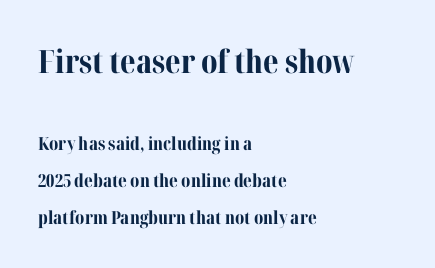
{"serif": "yes", "italic": "no", "bold": "yes", "weight": "bold", "width": "normal", "stroke_contrast": "medium", "x_height": "medium", "monospaced": "no", "underline": "no", "align": "left", "line_spacing": "loose", "line_spacing_ratio": 2.06, "letter_spacing": "normal", "letter_spacing_em": 0.0, "larger_block": "first", "size_ratio": 1.78, "glyph_px": 32}
